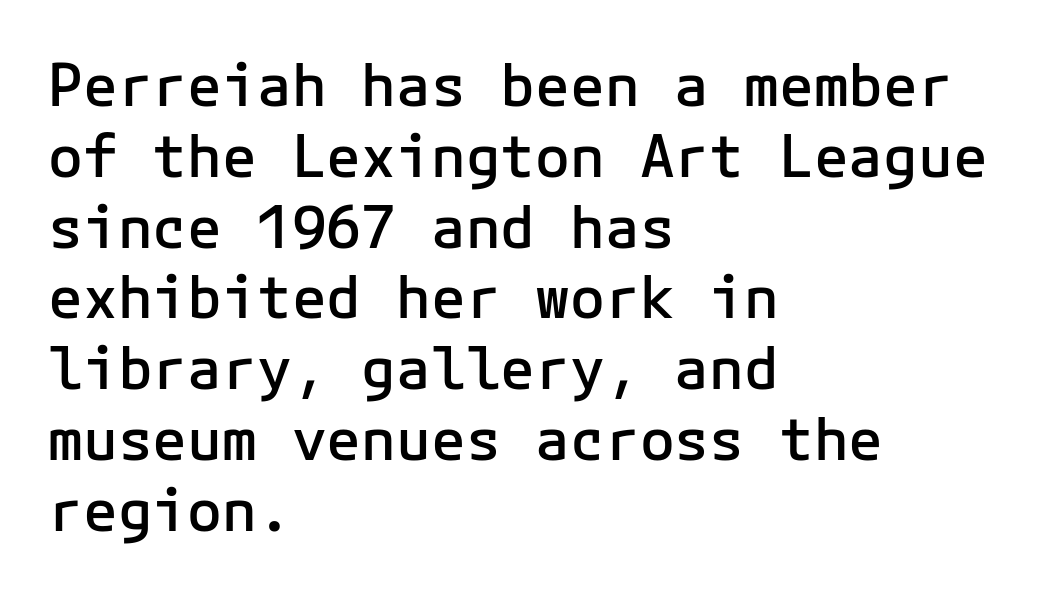
{"serif": "no", "italic": "no", "bold": "semi", "weight": "semibold", "width": "normal", "stroke_contrast": "low", "x_height": "medium", "monospaced": "yes", "underline": "no", "align": "left", "line_spacing_ratio": 1.22, "letter_spacing": "normal", "letter_spacing_em": 0.0, "glyph_px": 58}
